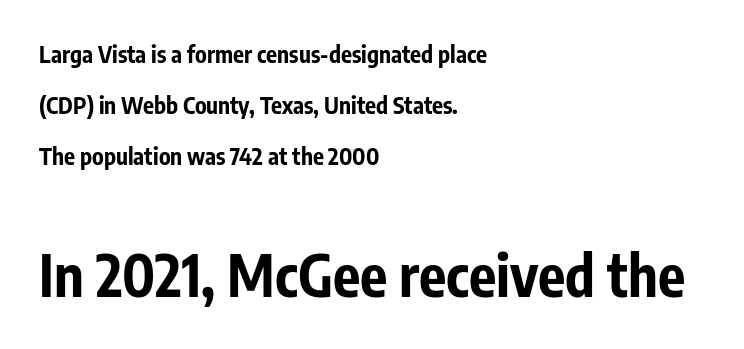
The image shows 57 px bold, condensed sans-serif type, upright; set left-aligned, loose line spacing (2.22x), normal letter spacing, not underlined; the second (bottom) block is 2.48x larger; low stroke contrast and a medium x-height.
